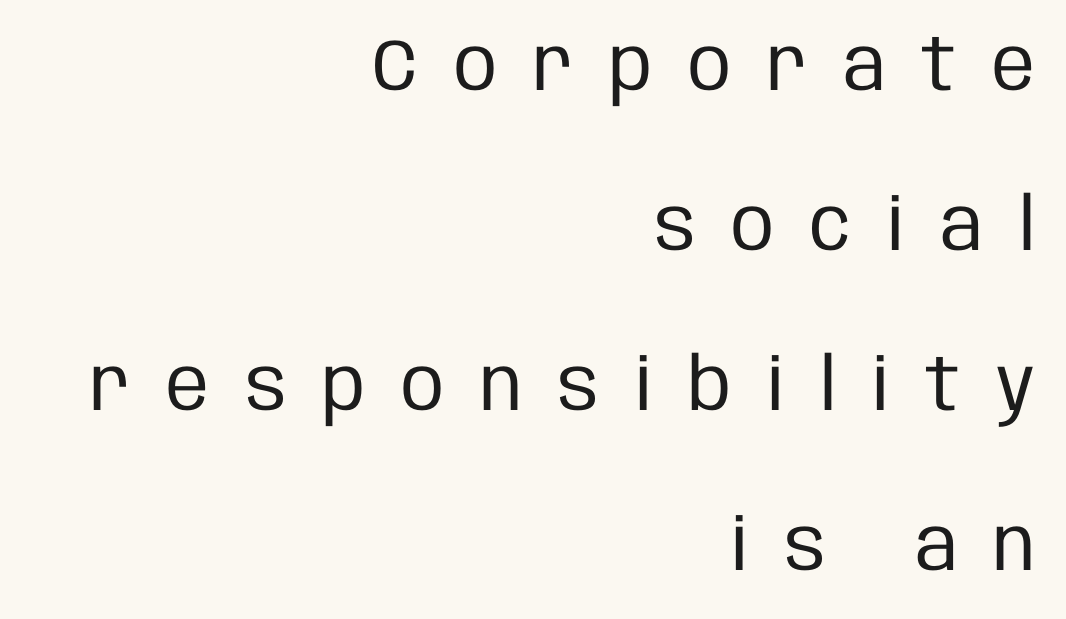
The image shows 73 px regular-weight, condensed sans-serif type, upright; set right-aligned, loose line spacing (2.19x), unusually wide letter spacing (+0.49 em), not underlined; low stroke contrast and a large x-height.
